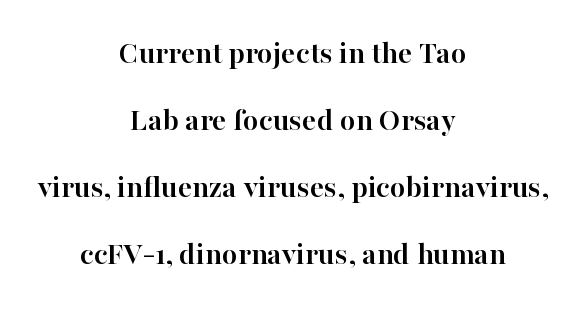
The image shows 32 px semibold serif type, upright; set centered, loose line spacing (2.09x), normal letter spacing, not underlined; high stroke contrast and a medium x-height.
